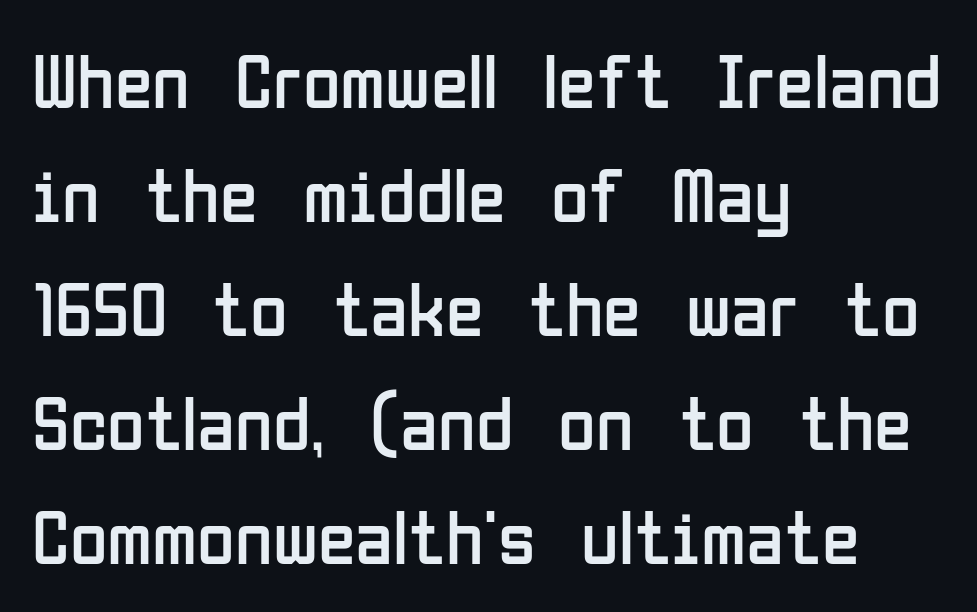
{"serif": "no", "italic": "no", "bold": "no", "weight": "regular", "width": "condensed", "stroke_contrast": "low", "x_height": "medium", "monospaced": "no", "underline": "no", "align": "left", "line_spacing": "normal", "line_spacing_ratio": 1.48, "letter_spacing": "normal", "letter_spacing_em": 0.0, "glyph_px": 77}
